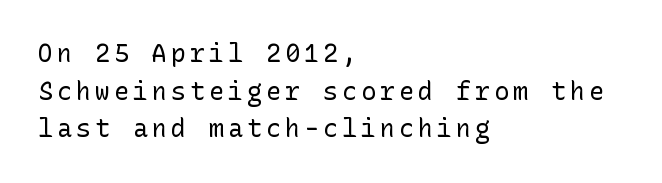
Plain, unruled lines of type. Rendered with straight, roman letterforms. Notice how descenders clear the ascenders below comfortably — that's standard leading. Compared with a typical body face, this is equally light or lighter still.
